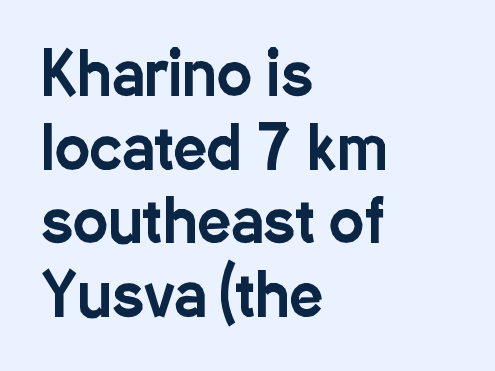
The image shows 59 px condensed sans-serif type, upright; set left-aligned, normal line spacing (1.25x), normal letter spacing, not underlined; low stroke contrast and a medium x-height.
